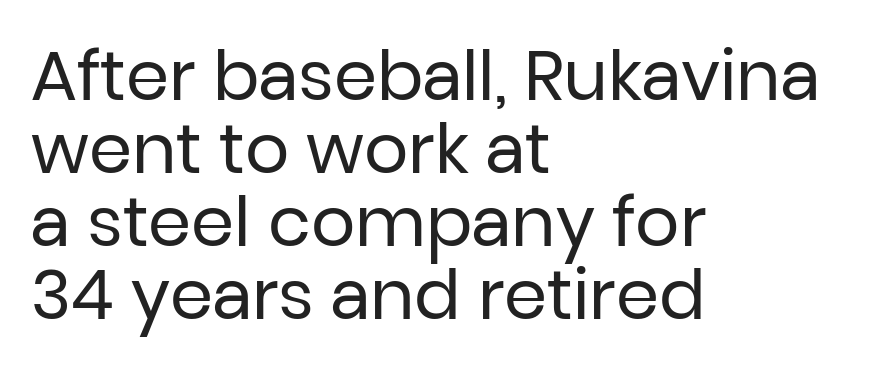
The image shows 69 px regular-weight sans-serif type, upright; set left-aligned, tight line spacing (1.06x), normal letter spacing, not underlined; low stroke contrast and a medium x-height.
